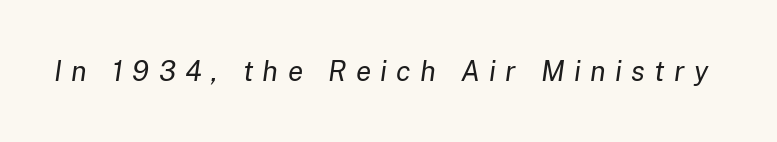
Words float on clear page, feet unadorned. Observe the lean: these are italic letterforms. Think standard paragraph weight, or any step lighter than that. How are the letters spaced? Widely, with obvious added tracking.
